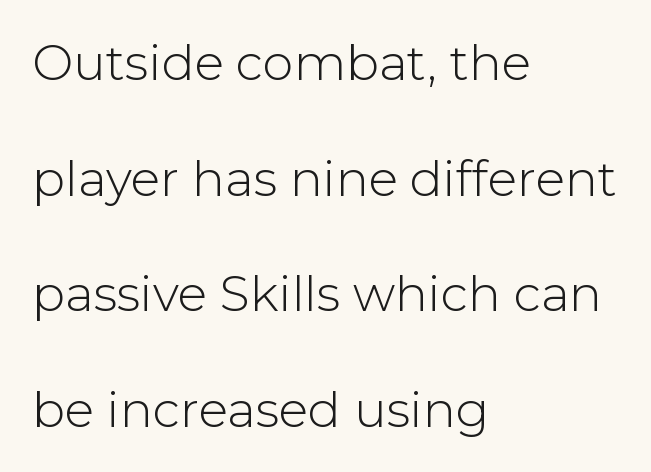
The image shows 49 px light sans-serif type, upright; set left-aligned, loose line spacing (2.36x), normal letter spacing, not underlined; low stroke contrast and a medium x-height.
